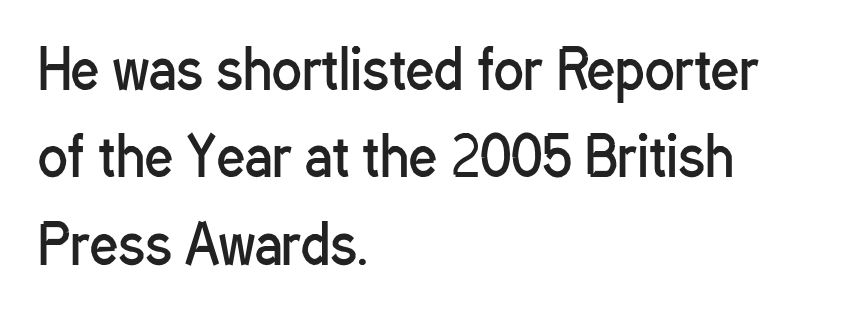
The image shows 55 px regular-weight, condensed sans-serif type, upright; set left-aligned, normal line spacing (1.59x), normal letter spacing, not underlined; low stroke contrast and a medium x-height.
